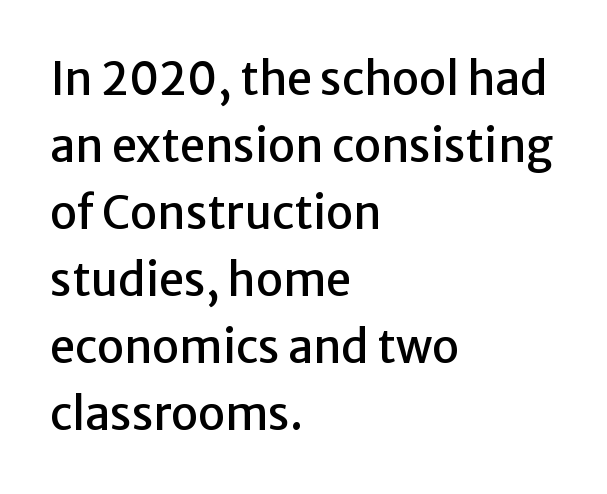
Q: Is the text italic (slanted)? A: No, it is upright.
Q: Is the typeface a serif or a sans-serif typeface? A: Sans-serif.
Q: Is the text underlined? A: No.
Q: How is the paragraph aligned? A: Left-aligned.
Q: Is the spacing between letters normal or unusually wide? A: Normal.
Q: Is the spacing between lines tight, normal or loose? A: Normal.
Q: Width (condensed, normal, or wide)? A: Normal.
Q: Stroke contrast? A: Low.
Q: x-height? A: Medium.
Q: Monospaced? A: No.
